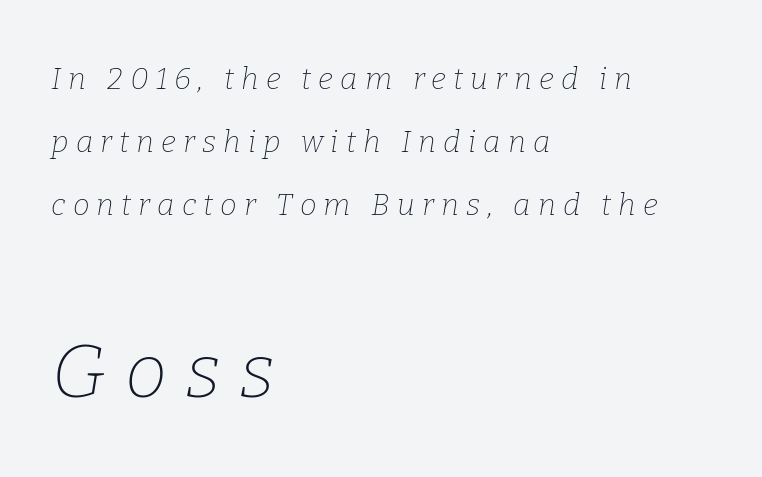
These lines are composed in type with serifs. What's the leading like? Stretched, with rows far apart. This reads as an unemphasized weight, regular at the heaviest. Leftover space on each line is placed entirely after the last word. Observe the lean: these are italic letterforms.
